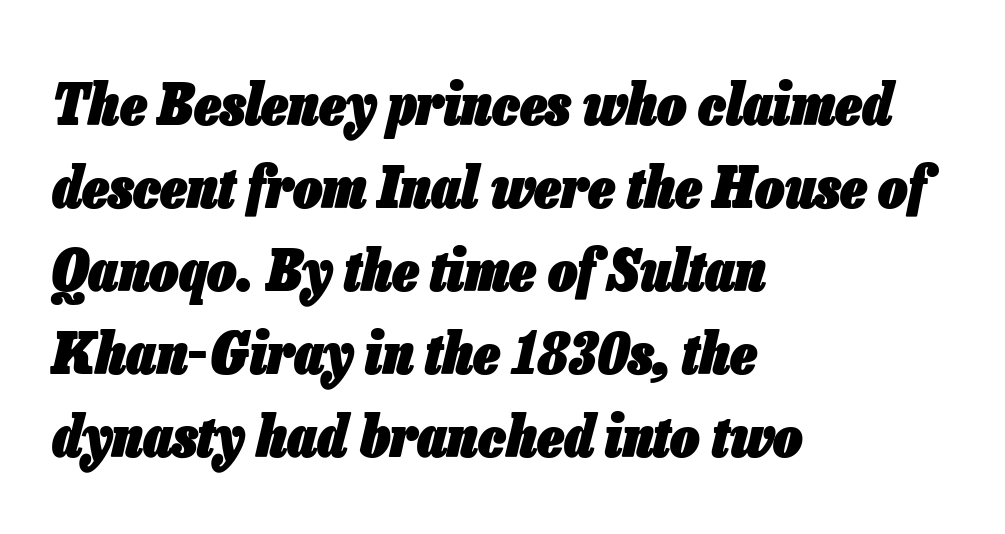
Quick note: italic. Visually the block forms a straight wall on the left and a jagged coastline on the right. Honestly, the letter spacing is just normal — you wouldn't notice it. Chunky letters — that's bold for sure.
